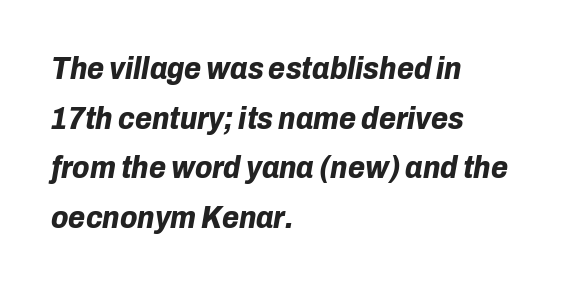
Q: Is the text bold? A: Yes.
Q: Is the text italic (slanted)? A: Yes, it leans right by about 10 degrees.
Q: Is the text underlined? A: No.
Q: How is the paragraph aligned? A: Left-aligned.
Q: Is the spacing between letters normal or unusually wide? A: Normal.
Q: Is the spacing between lines tight, normal or loose? A: Normal.
Q: Width (condensed, normal, or wide)? A: Normal.
Q: Stroke contrast? A: Low.
Q: x-height? A: Medium.
Q: Monospaced? A: No.
